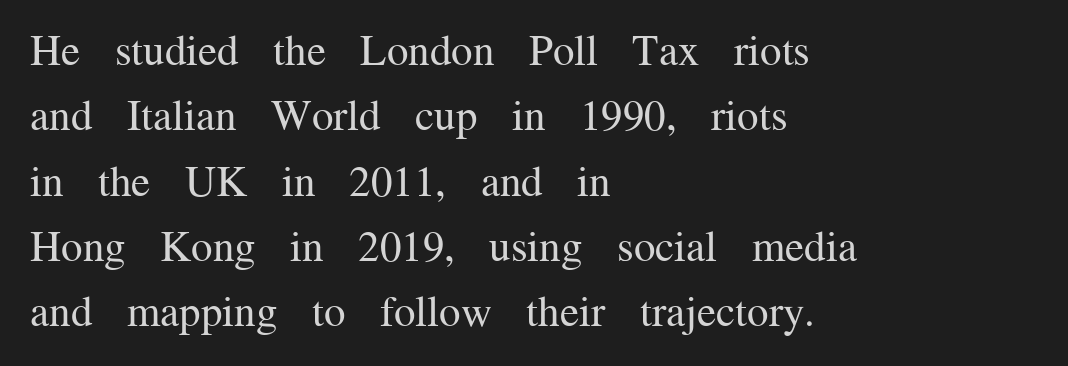
Small tapered or slab feet sit at the stroke ends, so this counts as serif. The passage is arranged the way most books set body copy — flush left. Ink coverage per letter is moderate at most. Is there any slant? The stems are plumb. How are the letters spaced? Ordinarily, with no added tracking.
